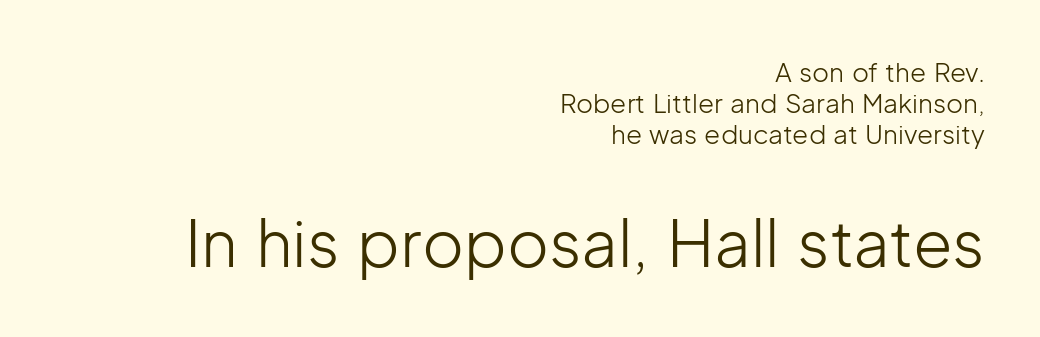
Upright lettering throughout. Nobody drew a line under any word here. Two sizes are in play, and the larger belongs to the second block. Does the type have serifs? No, each stem ends abruptly. The text block is weighted toward the right margin, trailing off unevenly leftward. This sample uses plain, unmodified letter spacing.
